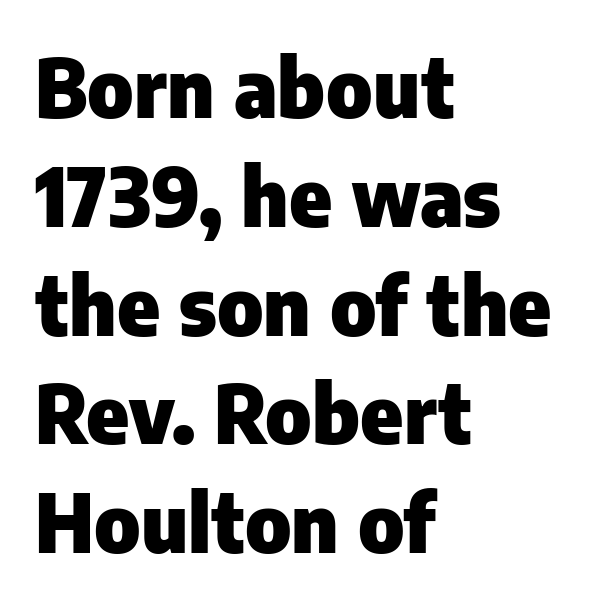
{"serif": "no", "italic": "no", "bold": "yes", "weight": "heavy", "width": "normal", "stroke_contrast": "low", "x_height": "medium", "monospaced": "no", "underline": "no", "align": "left", "line_spacing": "normal", "line_spacing_ratio": 1.36, "letter_spacing": "normal", "letter_spacing_em": 0.0, "glyph_px": 80}
